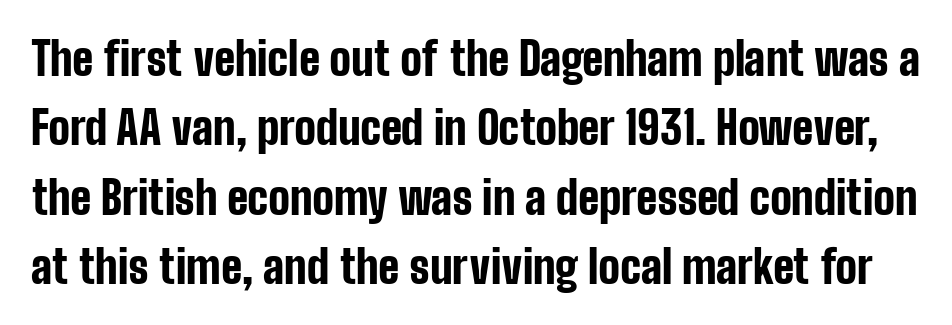
The image shows 45 px bold, condensed sans-serif type, upright; set normal line spacing (1.54x), normal letter spacing, not underlined; low stroke contrast and a medium x-height.
